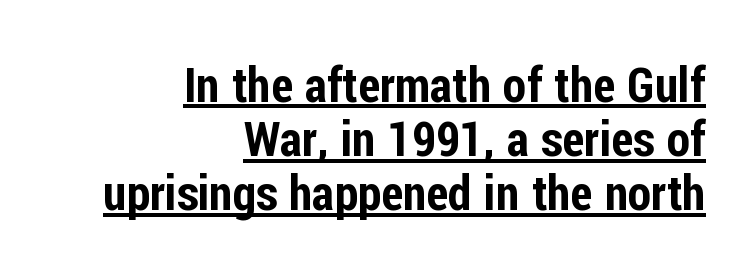
Q: Is the text italic (slanted)? A: No, it is upright.
Q: Is the typeface a serif or a sans-serif typeface? A: Sans-serif.
Q: Is the text underlined? A: Yes.
Q: How is the paragraph aligned? A: Right-aligned.
Q: Is the spacing between letters normal or unusually wide? A: Normal.
Q: Is the spacing between lines tight, normal or loose? A: Tight.
Q: Width (condensed, normal, or wide)? A: Condensed.
Q: Stroke contrast? A: Low.
Q: x-height? A: Medium.
Q: Monospaced? A: No.
